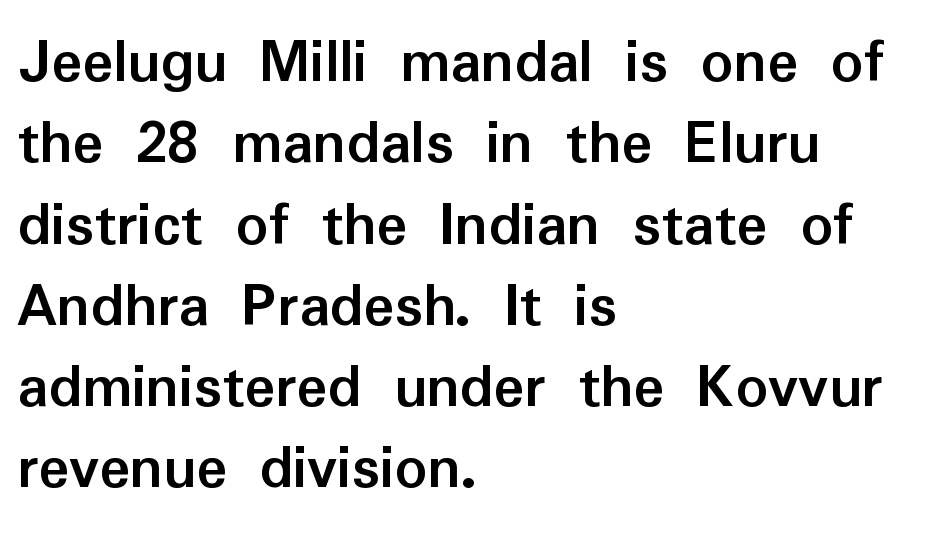
The image shows 64 px semibold sans-serif type, upright; set left-aligned, normal line spacing (1.27x), normal letter spacing, not underlined; low stroke contrast and a medium x-height.
